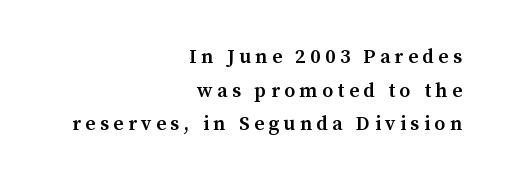
{"italic": "no", "bold": "semi", "underline": "no", "align": "right", "line_spacing": "normal", "line_spacing_ratio": 1.68, "letter_spacing": "wide", "letter_spacing_em": 0.22, "glyph_px": 20}
